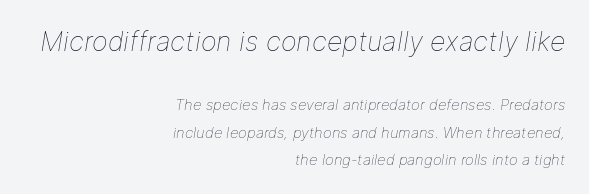
{"italic": "yes", "lean": "right", "slant_degrees": 9, "bold": "no", "underline": "no", "align": "right", "line_spacing_ratio": 1.84, "letter_spacing": "normal", "letter_spacing_em": 0.0, "larger_block": "first", "size_ratio": 1.8, "glyph_px": 27}
